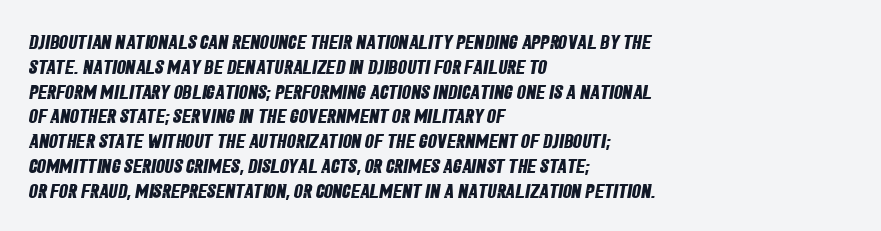
Caption: standard tracking, unaltered. Descenders hang freely into open space. Caption: multi-line text, flush left, ragged right. Chunky letters — that's bold for sure.
